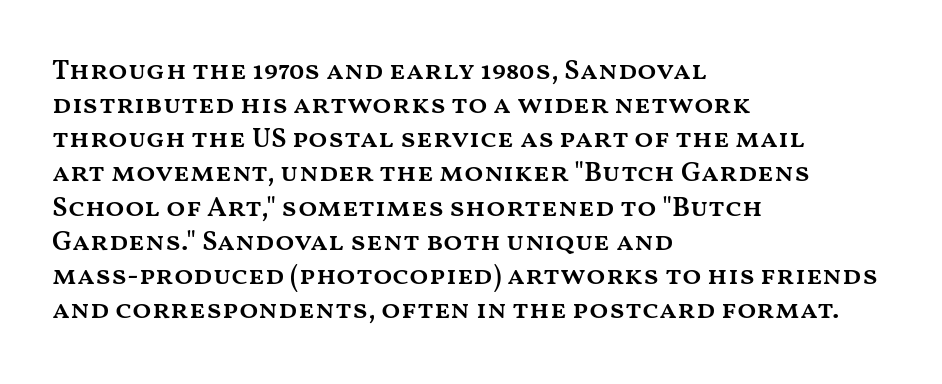
Think of a printed novel: that variable character pitch is what you see here. The horizontal fit of the characters is conventional and even. Each glyph is drawn with semibold strokes, heavier than normal yet not fully bold. Honestly, there is no underline to notice here at all. Notice how the stems are strictly vertical — no italics here. In CSS terms this would be text-align: left.
